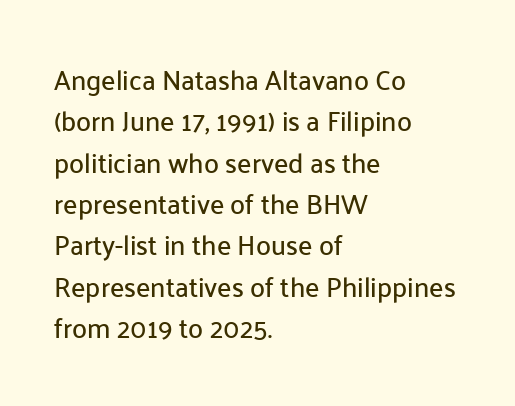
Successive baselines arrive at the customary interval. Short and long lines alike share a common starting point at left. Italic: no, the glyphs are upright roman. Short note: letters normally spaced. Quick note: underline off.
